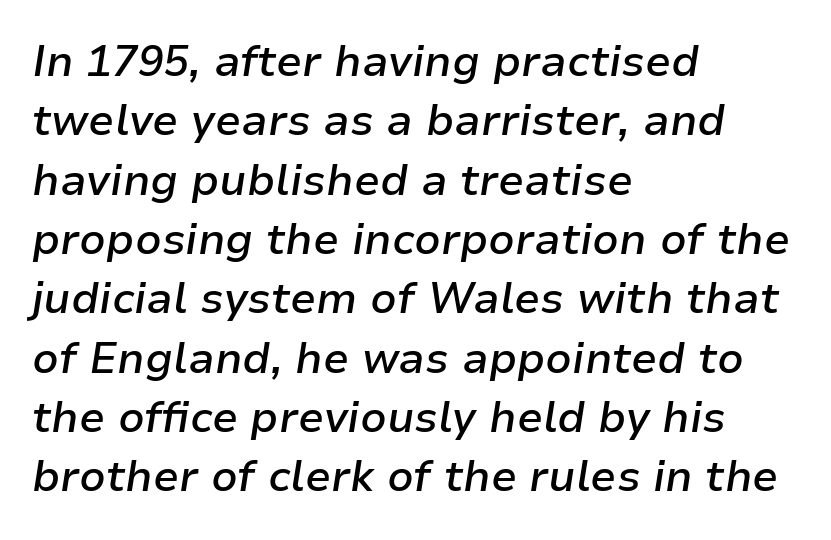
Looking at the ascenders, they clearly lean. Stroke thickness is moderately raised; the sample reads as semibold. Reading down the column, the eye jumps a familiar distance to each next line. The line texture is even and compact thanks to regular tracking.
